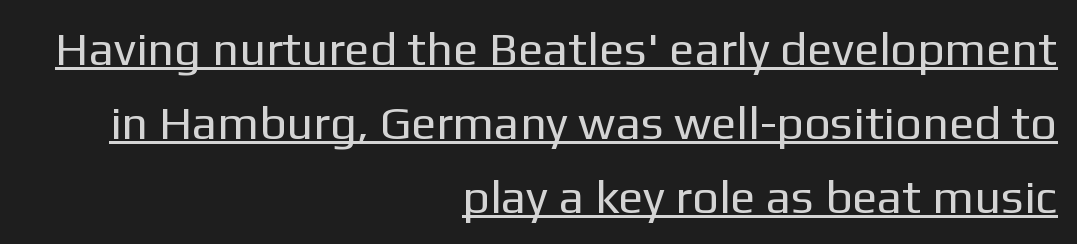
Nobody touched the tracking dial on this one. Compared with typical paragraphs, the rows here are spaced about the same. The rendering shows plain stroke endings on the letterforms — a sans-serif design. The face used here appears with an underline applied. Typeset ragged left — the right edge is the straight one. No chunkiness to these letters — they're not bold.
